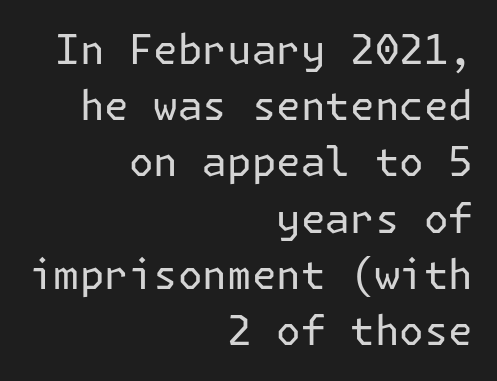
{"serif": "no", "italic": "no", "bold": "no", "weight": "regular", "width": "normal", "stroke_contrast": "low", "x_height": "medium", "underline": "no", "align": "right", "line_spacing": "normal", "line_spacing_ratio": 1.37, "letter_spacing": "normal", "letter_spacing_em": 0.0, "glyph_px": 41}
